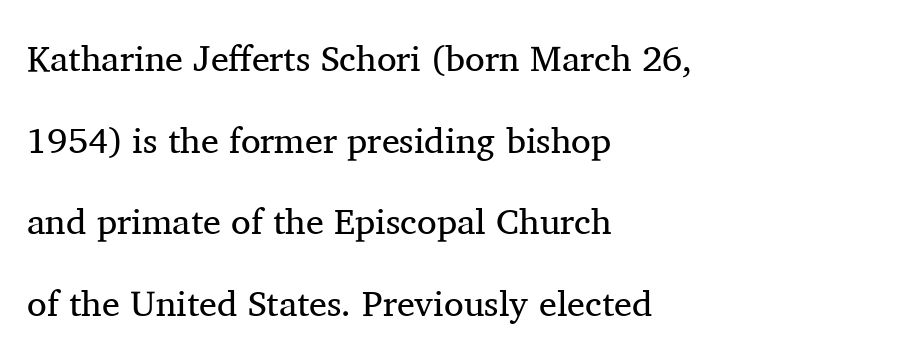
Beneath every word, the page is bare. Unlike a clean sans, this face finishes its strokes with serifs. The weight tops out at a normal text grade. Honestly, the rows look like they've been pulled way apart. How are the letters spaced? Ordinarily, with no added tracking.
